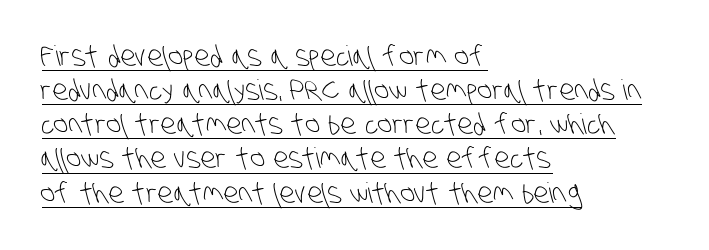
Short and long lines alike share a common starting point at left. Students, observe the line beneath the letters — that is underlining. The passage shown is typed in a proportional face where columns would drift. The rendering keeps characters at their native spacing. Observe the absence of serifs on each vertical stroke in this sample. Compared with a typical body face, this is equally light or lighter still.
